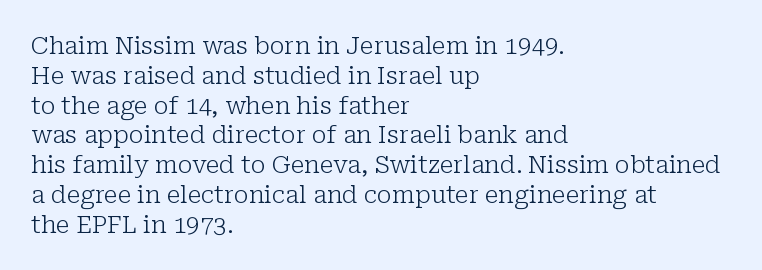
Q: Is the text bold? A: No.
Q: Is the text italic (slanted)? A: No, it is upright.
Q: Is the text underlined? A: No.
Q: How is the paragraph aligned? A: Left-aligned.
Q: Is the spacing between letters normal or unusually wide? A: Normal.
